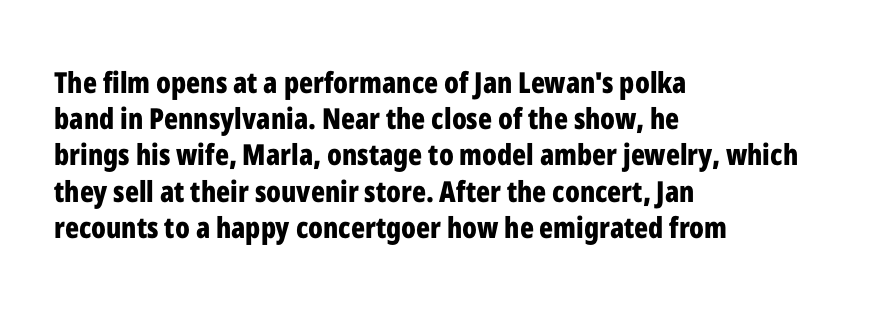
Q: Is the text bold? A: Yes.
Q: Is the text italic (slanted)? A: No, it is upright.
Q: Is the typeface a serif or a sans-serif typeface? A: Sans-serif.
Q: Is the text underlined? A: No.
Q: How is the paragraph aligned? A: Left-aligned.
Q: Is the spacing between letters normal or unusually wide? A: Normal.
Q: Is the spacing between lines tight, normal or loose? A: Normal.
Q: Width (condensed, normal, or wide)? A: Condensed.
Q: Stroke contrast? A: Low.
Q: x-height? A: Medium.
Q: Monospaced? A: No.
